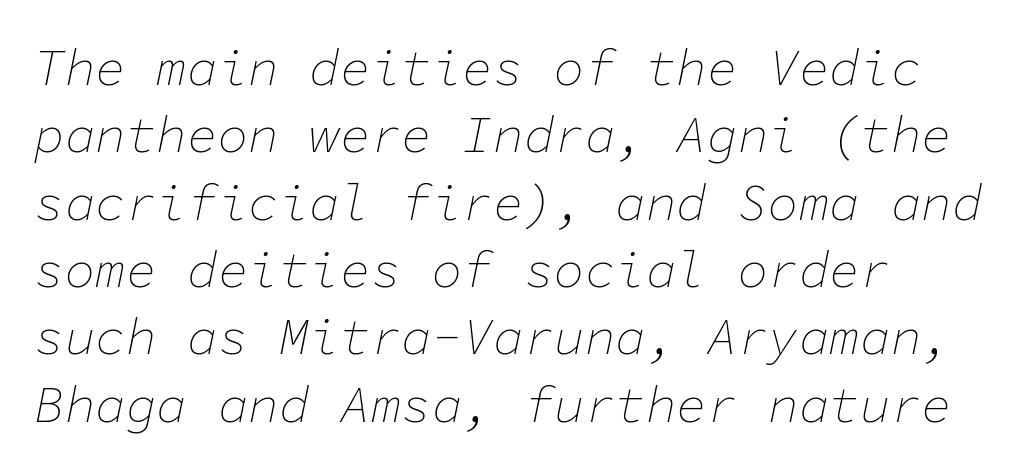
The image shows 51 px thin type, italic (leaning right), monospaced; set left-aligned, normal line spacing (1.32x), normal letter spacing, not underlined; low stroke contrast and a medium x-height.
